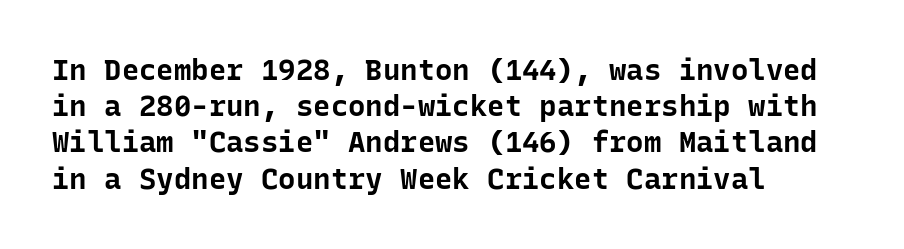
One-word summary of the alignment: left. Nothing sits at the stroke ends, so this counts as sans-serif. The lettering stays uniformly vertical, giving the passage a roman look. Standard letterfit; no display-style spreading of the glyphs.
